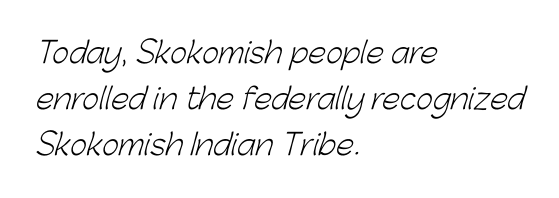
These lines are rendered in a variable-pitch font. The cut favours lightness, reaching ordinary text weight at its darkest. Clear beneath every line of the passage. No extra tracking has been applied to these lines. Summary of vertical rhythm: regular, with standard interline spacing.
